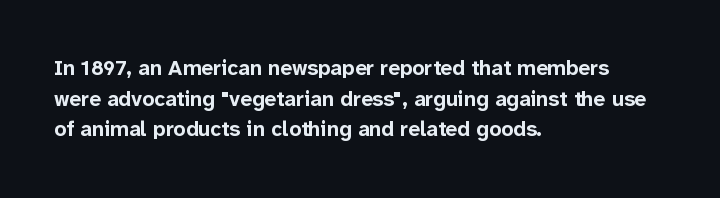
The image shows 21 px bold type, upright; set left-aligned, normal line spacing (1.46x), normal letter spacing, not underlined.
